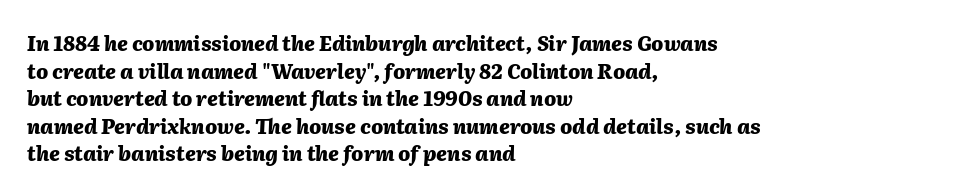
Q: Is the text bold? A: Yes.
Q: Is the text italic (slanted)? A: Yes, it leans right by about 2 degrees.
Q: Is the text underlined? A: No.
Q: How is the paragraph aligned? A: Left-aligned.
Q: Is the spacing between letters normal or unusually wide? A: Normal.
Q: Is the spacing between lines tight, normal or loose? A: Normal.
